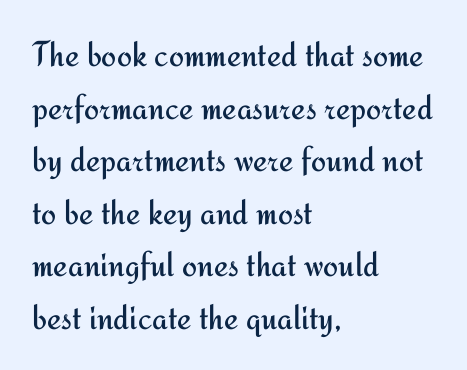
Q: Is the text bold? A: No.
Q: Is the text italic (slanted)? A: No, it is upright.
Q: Is the typeface a serif or a sans-serif typeface? A: Sans-serif.
Q: Is the text underlined? A: No.
Q: How is the paragraph aligned? A: Left-aligned.
Q: Is the spacing between letters normal or unusually wide? A: Normal.
Q: Is the spacing between lines tight, normal or loose? A: Normal.
Q: Width (condensed, normal, or wide)? A: Normal.
Q: Stroke contrast? A: Medium.
Q: x-height? A: Small.
Q: Monospaced? A: No.
